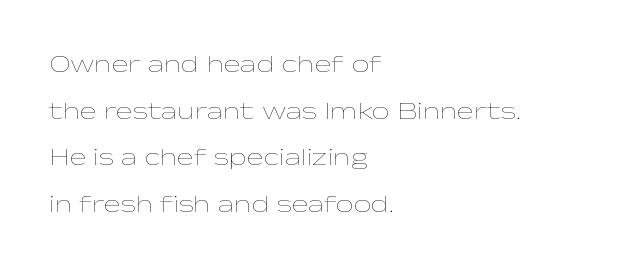
Underline: absent. The letters look calm and open, with moderate or lighter stems. The rag falls on the right side of this text block. The rendering keeps characters at their native spacing.
